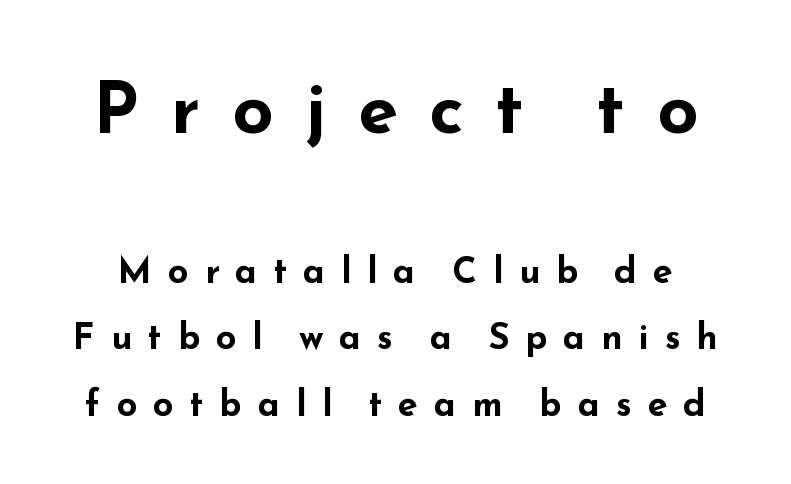
{"serif": "no", "italic": "no", "bold": "yes", "weight": "bold", "width": "wide", "stroke_contrast": "low", "x_height": "small", "monospaced": "no", "underline": "no", "line_spacing_ratio": 1.84, "letter_spacing": "wide", "letter_spacing_em": 0.44, "larger_block": "first", "size_ratio": 2.0, "glyph_px": 72}
